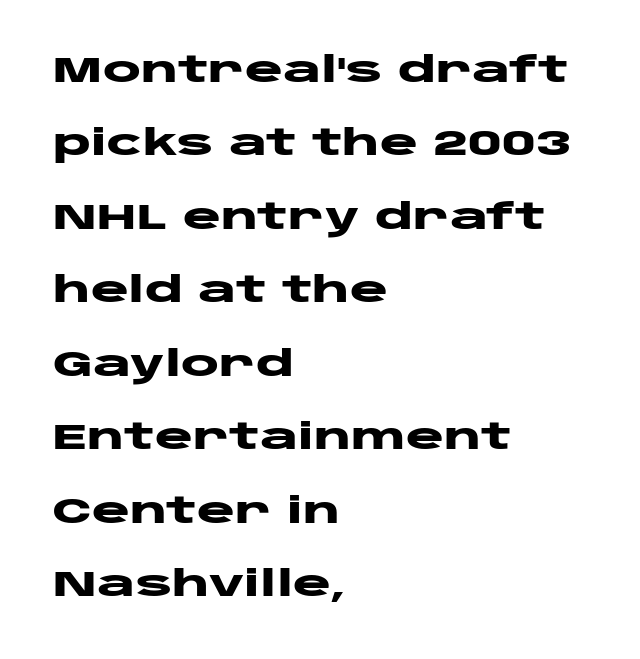
{"serif": "no", "italic": "no", "bold": "yes", "weight": "heavy", "width": "wide", "stroke_contrast": "low", "x_height": "large", "monospaced": "no", "underline": "no", "align": "left", "line_spacing": "loose", "line_spacing_ratio": 2.04, "letter_spacing": "normal", "letter_spacing_em": 0.0, "glyph_px": 36}
